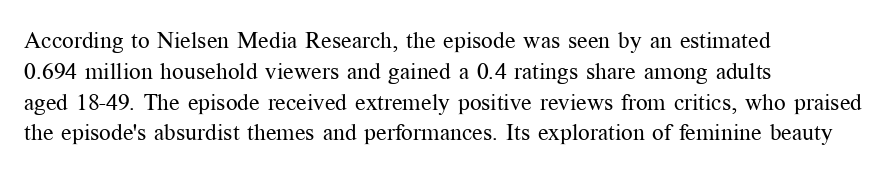
{"italic": "no", "bold": "no", "underline": "no", "align": "left", "line_spacing": "normal", "line_spacing_ratio": 1.34, "letter_spacing": "normal", "letter_spacing_em": 0.0, "glyph_px": 23}
